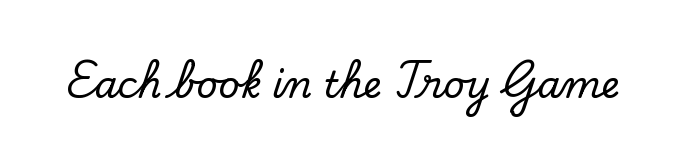
The image shows 37 px serif type; set normal letter spacing, not underlined; low stroke contrast and a small x-height.
